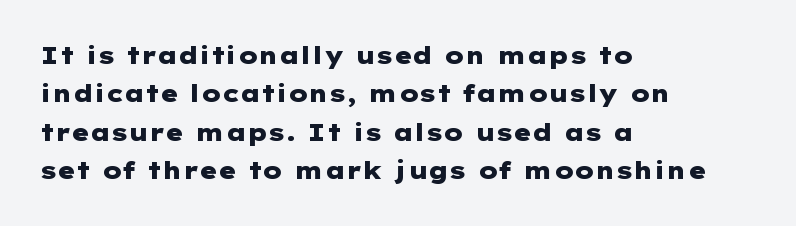
{"italic": "no", "bold": "yes", "underline": "no", "align": "left", "line_spacing": "normal", "line_spacing_ratio": 1.6, "letter_spacing": "normal", "letter_spacing_em": 0.0, "glyph_px": 24}
